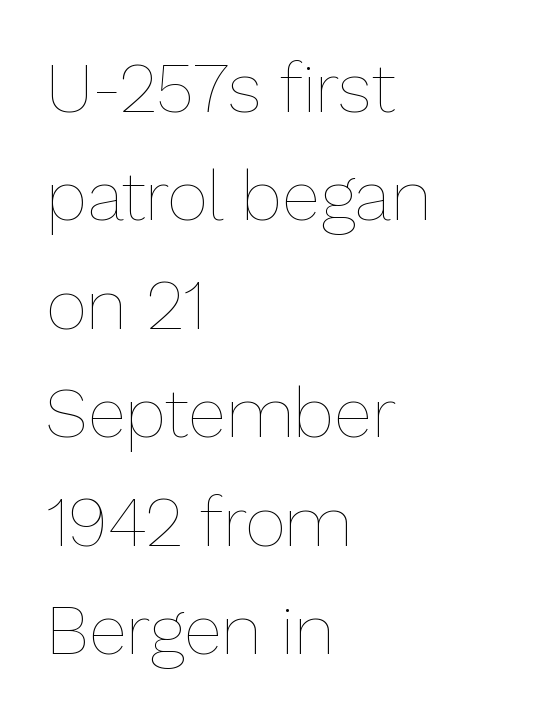
The image shows 70 px thin type, upright; set left-aligned, normal line spacing (1.55x), normal letter spacing, not underlined; low stroke contrast and a medium x-height.
